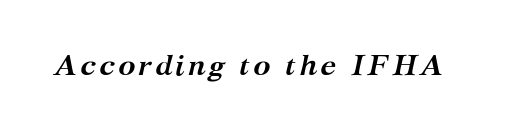
The image shows 29 px semibold serif type, italic (leaning right); set not underlined; medium stroke contrast and a medium x-height.
